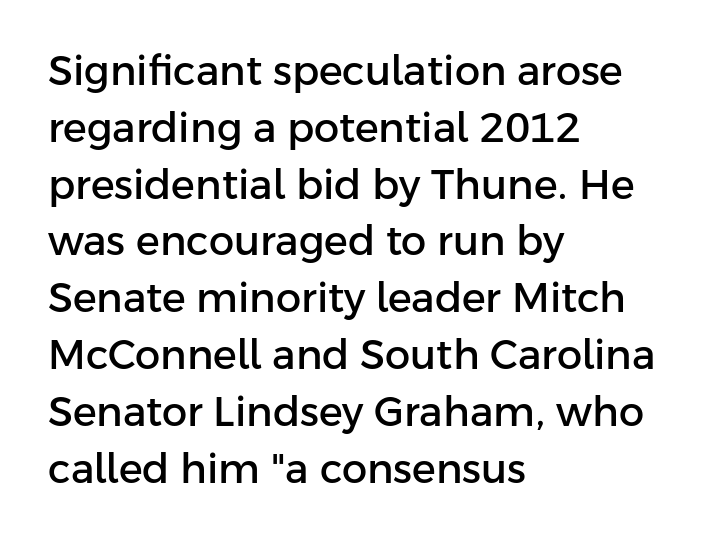
The image shows 40 px sans-serif type, upright; set left-aligned, normal line spacing (1.42x), normal letter spacing, not underlined; low stroke contrast and a medium x-height.
